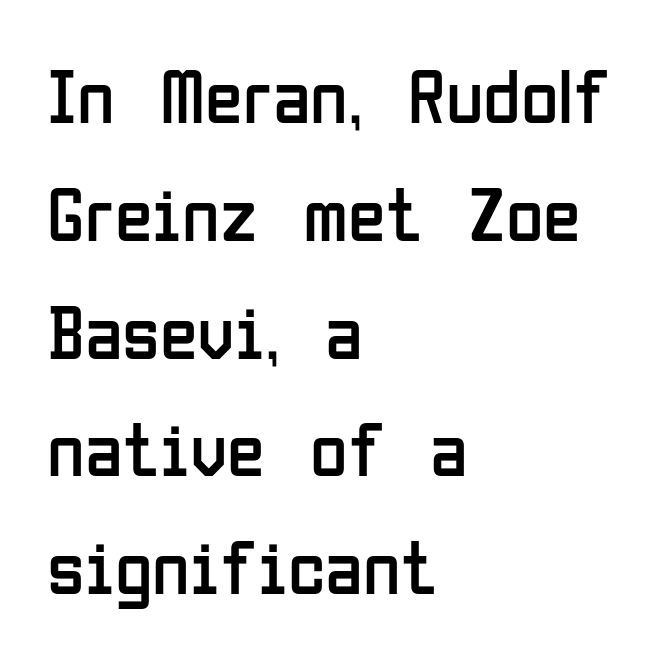
{"serif": "no", "italic": "no", "bold": "no", "weight": "regular", "width": "condensed", "stroke_contrast": "low", "x_height": "medium", "monospaced": "no", "underline": "no", "align": "left", "line_spacing": "normal", "line_spacing_ratio": 1.53, "letter_spacing": "normal", "letter_spacing_em": 0.0, "glyph_px": 77}
